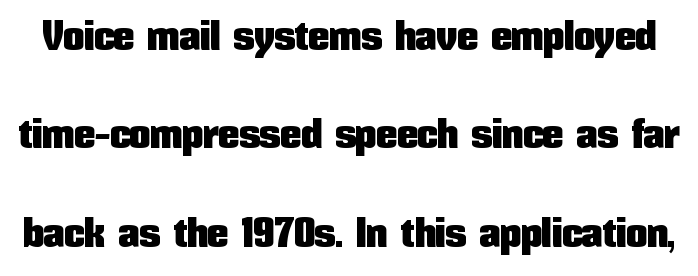
Q: Is the text italic (slanted)? A: No, it is upright.
Q: Is the typeface a serif or a sans-serif typeface? A: Sans-serif.
Q: Is the text underlined? A: No.
Q: Is the spacing between letters normal or unusually wide? A: Normal.
Q: Is the spacing between lines tight, normal or loose? A: Loose.
Q: Width (condensed, normal, or wide)? A: Condensed.
Q: Stroke contrast? A: Low.
Q: x-height? A: Medium.
Q: Monospaced? A: No.
